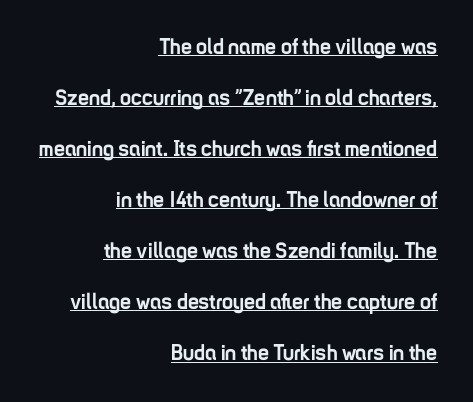
{"italic": "no", "bold": "yes", "underline": "yes", "align": "right", "line_spacing": "loose", "line_spacing_ratio": 2.32, "letter_spacing": "normal", "letter_spacing_em": 0.0, "glyph_px": 22}
